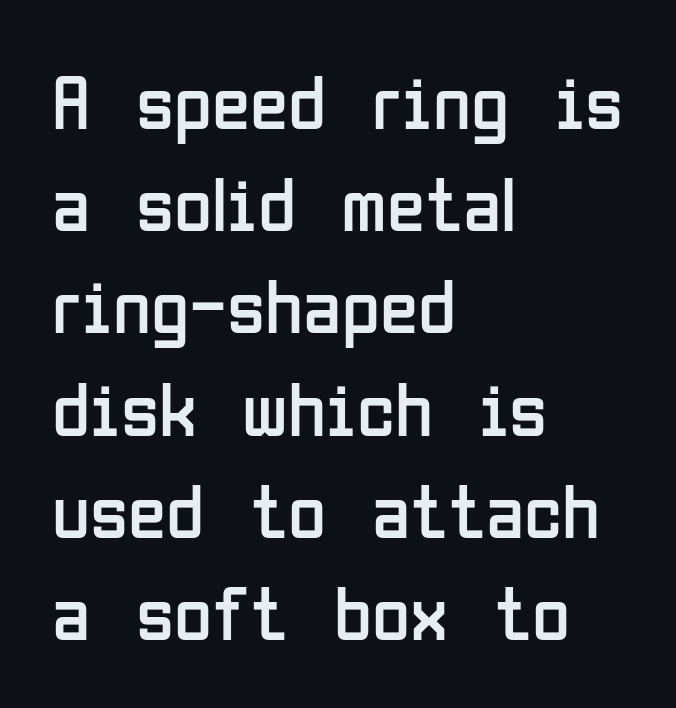
Q: Is the text bold? A: No.
Q: Is the text italic (slanted)? A: No, it is upright.
Q: Is the typeface a serif or a sans-serif typeface? A: Sans-serif.
Q: Is the text underlined? A: No.
Q: How is the paragraph aligned? A: Left-aligned.
Q: Is the spacing between letters normal or unusually wide? A: Normal.
Q: Is the spacing between lines tight, normal or loose? A: Normal.
Q: Width (condensed, normal, or wide)? A: Condensed.
Q: Stroke contrast? A: Low.
Q: x-height? A: Medium.
Q: Monospaced? A: No.
